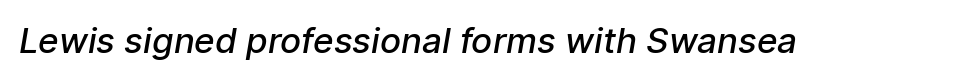
The image shows 35 px semibold sans-serif type; set normal letter spacing, not underlined; low stroke contrast and a medium x-height.
